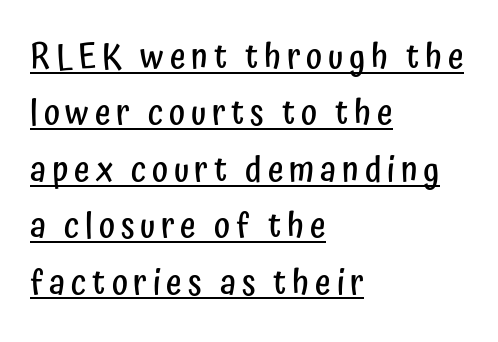
Q: Is the text bold? A: Semi-bold.
Q: Is the text italic (slanted)? A: No, it is upright.
Q: Is the typeface a serif or a sans-serif typeface? A: Sans-serif.
Q: Is the text underlined? A: Yes.
Q: How is the paragraph aligned? A: Left-aligned.
Q: Is the spacing between lines tight, normal or loose? A: Normal.
Q: Width (condensed, normal, or wide)? A: Condensed.
Q: Stroke contrast? A: Low.
Q: x-height? A: Medium.
Q: Monospaced? A: No.
